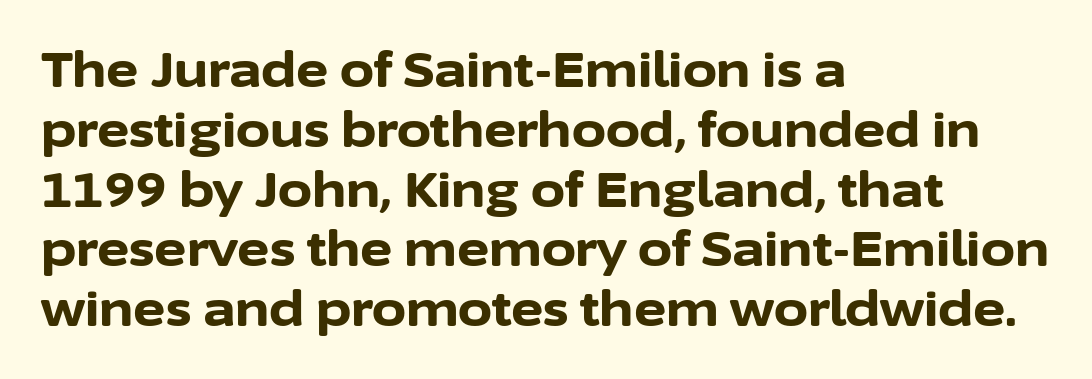
Serif or sans? Sans — the stroke terminals are bare. Honestly, there is no underline to notice here at all. Inter-character spacing is left at the font's built-in metrics. The passage is arranged the way most books set body copy — flush left. Vertical strokes here are truly vertical.
